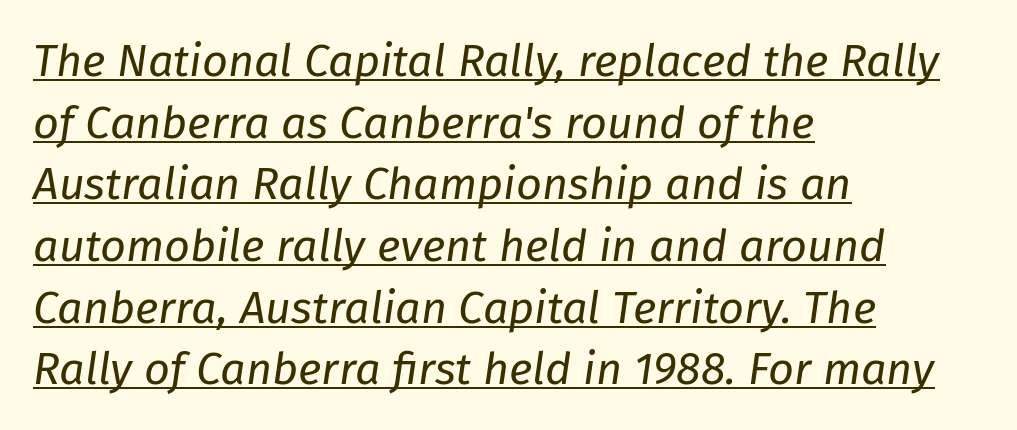
{"italic": "yes", "lean": "right", "slant_degrees": 8, "bold": "no", "weight": "regular", "width": "normal", "stroke_contrast": "low", "x_height": "medium", "monospaced": "no", "underline": "yes", "align": "left", "line_spacing": "normal", "line_spacing_ratio": 1.37, "letter_spacing": "normal", "letter_spacing_em": 0.0, "glyph_px": 45}
